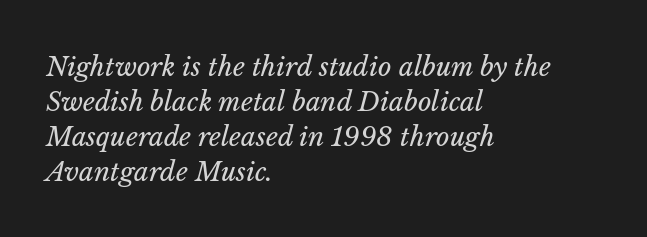
Q: Is the text bold? A: No.
Q: Is the text italic (slanted)? A: Yes, it leans right by about 14 degrees.
Q: Is the text underlined? A: No.
Q: How is the paragraph aligned? A: Left-aligned.
Q: Is the spacing between letters normal or unusually wide? A: Normal.
Q: Is the spacing between lines tight, normal or loose? A: Normal.
